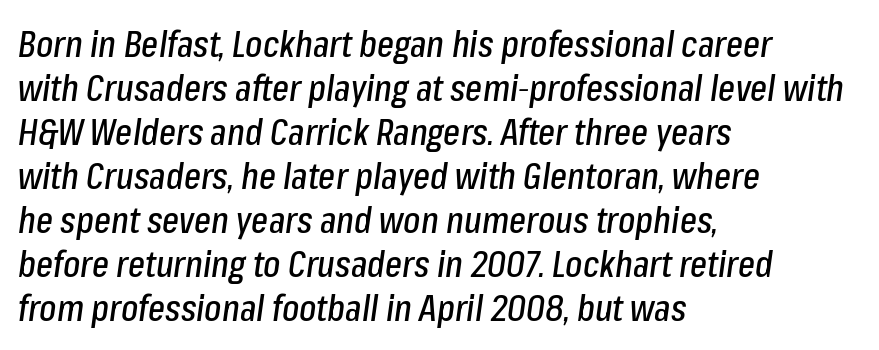
{"italic": "yes", "lean": "right", "slant_degrees": 8, "width": "condensed", "stroke_contrast": "low", "x_height": "medium", "monospaced": "no", "underline": "no", "align": "left", "line_spacing_ratio": 1.22, "letter_spacing": "normal", "letter_spacing_em": 0.0, "glyph_px": 36}
